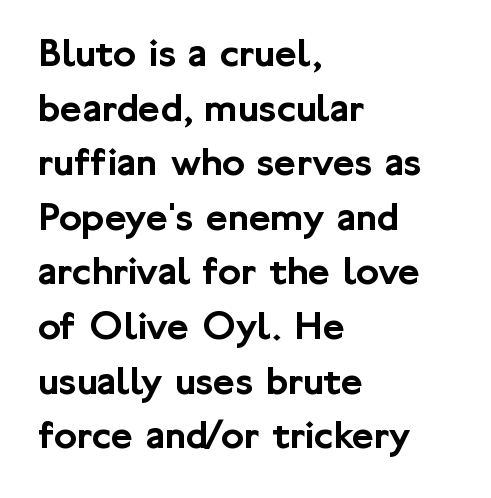
Q: Is the text italic (slanted)? A: No, it is upright.
Q: Is the typeface a serif or a sans-serif typeface? A: Sans-serif.
Q: Is the text underlined? A: No.
Q: How is the paragraph aligned? A: Left-aligned.
Q: Is the spacing between letters normal or unusually wide? A: Normal.
Q: Is the spacing between lines tight, normal or loose? A: Normal.
Q: Width (condensed, normal, or wide)? A: Normal.
Q: Stroke contrast? A: Low.
Q: x-height? A: Medium.
Q: Monospaced? A: No.
